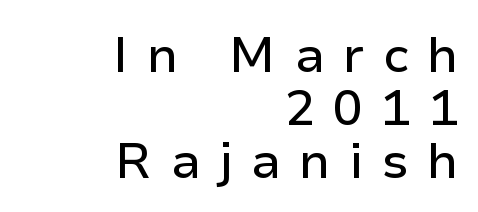
{"serif": "no", "italic": "no", "width": "normal", "stroke_contrast": "low", "x_height": "medium", "monospaced": "no", "underline": "no", "align": "right", "line_spacing": "tight", "line_spacing_ratio": 1.06, "letter_spacing": "wide", "letter_spacing_em": 0.36, "glyph_px": 50}
